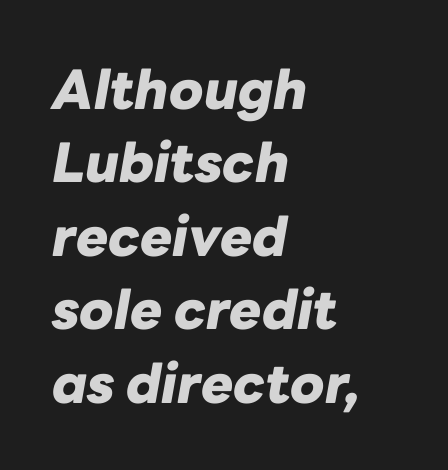
Q: Is the text bold? A: Yes.
Q: Is the text italic (slanted)? A: Yes, it leans right by about 10 degrees.
Q: Is the text underlined? A: No.
Q: How is the paragraph aligned? A: Left-aligned.
Q: Is the spacing between letters normal or unusually wide? A: Normal.
Q: Is the spacing between lines tight, normal or loose? A: Normal.
Q: Width (condensed, normal, or wide)? A: Normal.
Q: Stroke contrast? A: Low.
Q: x-height? A: Medium.
Q: Monospaced? A: No.
